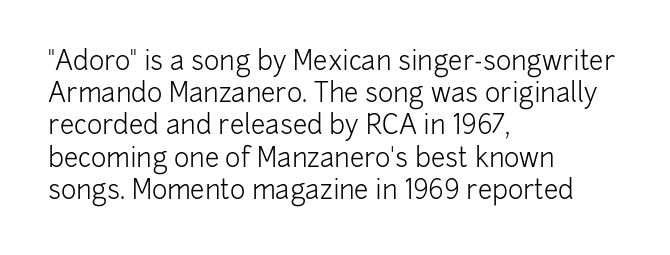
Q: Is the text bold? A: No.
Q: Is the text italic (slanted)? A: No, it is upright.
Q: Is the text underlined? A: No.
Q: How is the paragraph aligned? A: Left-aligned.
Q: Is the spacing between letters normal or unusually wide? A: Normal.
